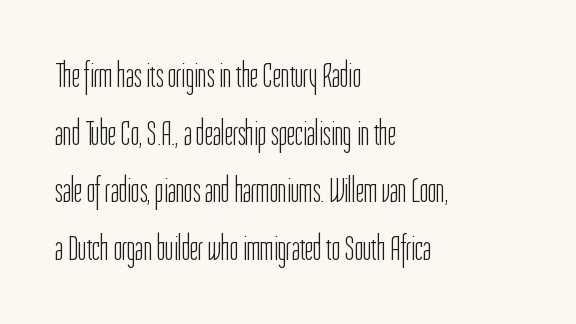
The image shows 36 px light, condensed sans-serif type, upright; set left-aligned, normal line spacing (1.6x), normal letter spacing, not underlined; low stroke contrast and a medium x-height.
